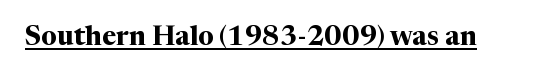
The image shows 27 px bold type, upright; set normal letter spacing, underlined.
